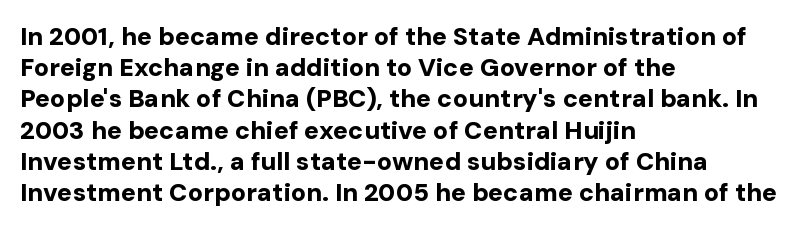
{"italic": "no", "bold": "yes", "underline": "no", "align": "left", "line_spacing": "normal", "line_spacing_ratio": 1.25, "letter_spacing": "normal", "letter_spacing_em": 0.0, "glyph_px": 25}
